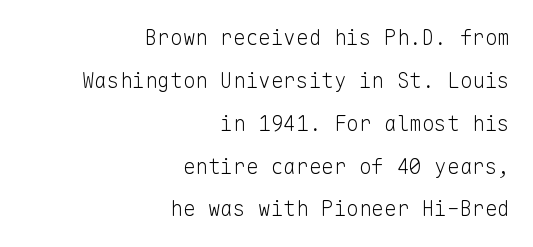
Q: Is the text bold? A: No.
Q: Is the text italic (slanted)? A: No, it is upright.
Q: Is the text underlined? A: No.
Q: How is the paragraph aligned? A: Right-aligned.
Q: Is the spacing between letters normal or unusually wide? A: Normal.
Q: Is the spacing between lines tight, normal or loose? A: Loose.
